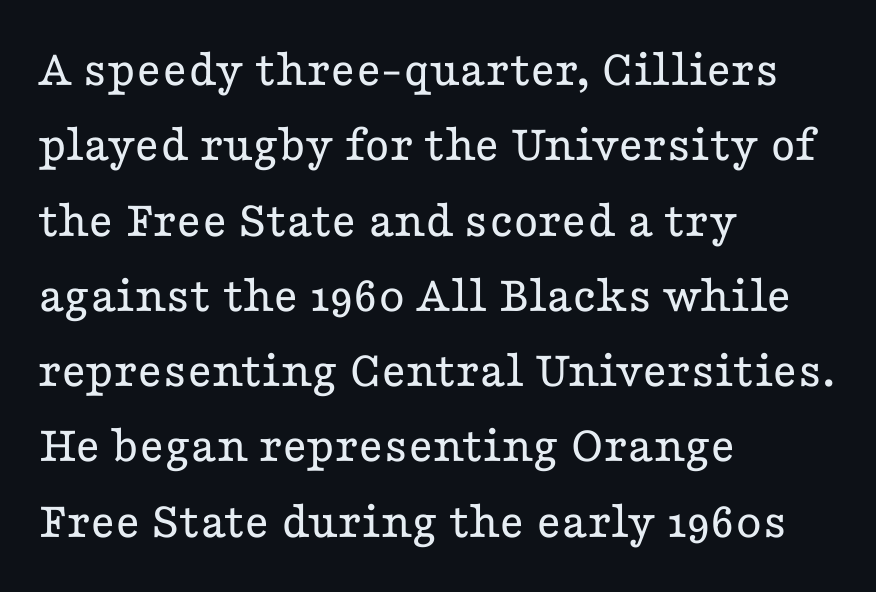
Stroke mass is kept to a normal reading level or below. Glyph-to-glyph distance matches everyday printed text. Vertically, the passage feels balanced, rows spaced as you'd expect. Character widths vary here, with narrow letters taking less room than wide ones. Each letter's strokes conclude with small projecting serifs.
